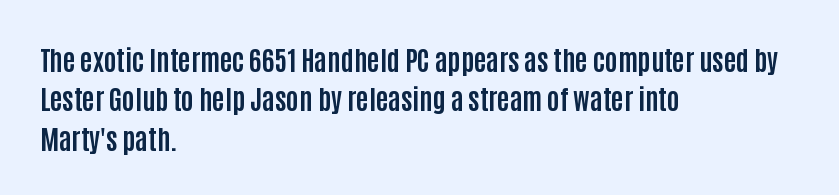
Q: Is the text bold? A: Yes.
Q: Is the text italic (slanted)? A: No, it is upright.
Q: Is the text underlined? A: No.
Q: How is the paragraph aligned? A: Left-aligned.
Q: Is the spacing between letters normal or unusually wide? A: Normal.
Q: Is the spacing between lines tight, normal or loose? A: Normal.
